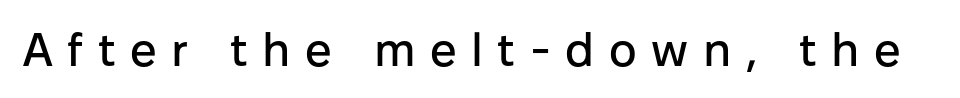
The image shows 47 px sans-serif type, upright; set unusually wide letter spacing (+0.31 em), not underlined; low stroke contrast and a medium x-height.
